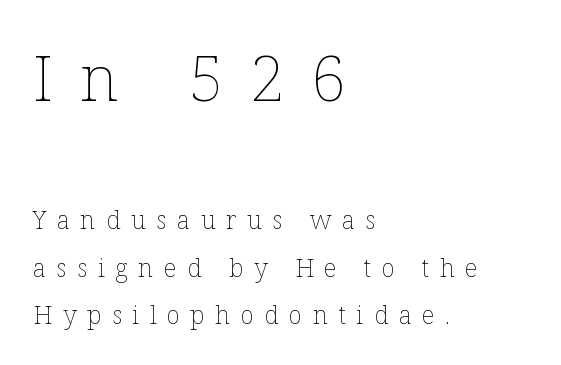
You could not count columns in this text — the font is proportionally spaced. The foot of each line stays bare and open. The letters in the upper block stand taller than those in the block below. The letters stand upright; this is a roman face. The line texture is sparse and dotted thanks to wide tracking.
